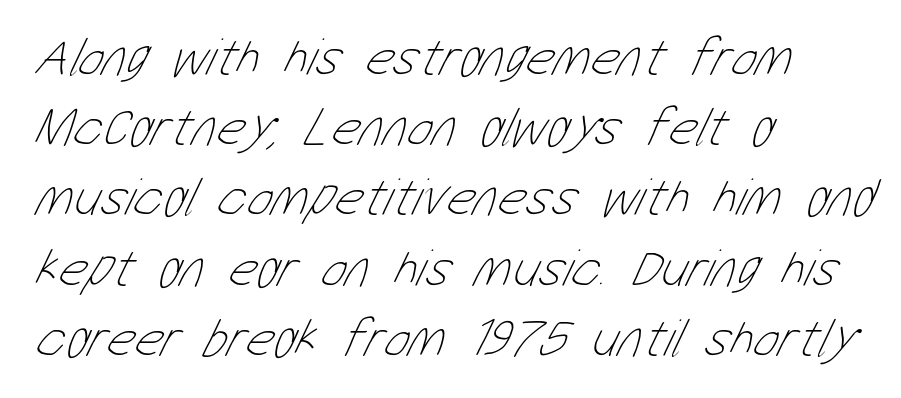
A typesetter would call this leading conventional body-copy spacing. The typesetter chose a ragged-right arrangement here. Character widths vary here, with narrow letters taking less room than wide ones. Beneath every word, the page is bare. There is no visible air inserted between adjacent glyphs. Compared with a typical body face, this is equally light or lighter still.
